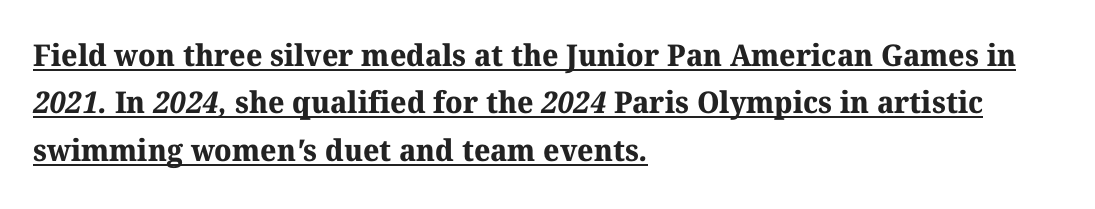
Q: Is the text bold? A: Yes.
Q: Is the typeface a serif or a sans-serif typeface? A: Serif.
Q: Is the text underlined? A: Yes.
Q: How is the paragraph aligned? A: Left-aligned.
Q: Is the spacing between letters normal or unusually wide? A: Normal.
Q: Is the spacing between lines tight, normal or loose? A: Normal.
Q: Width (condensed, normal, or wide)? A: Normal.
Q: Stroke contrast? A: Medium.
Q: x-height? A: Medium.
Q: Monospaced? A: No.
